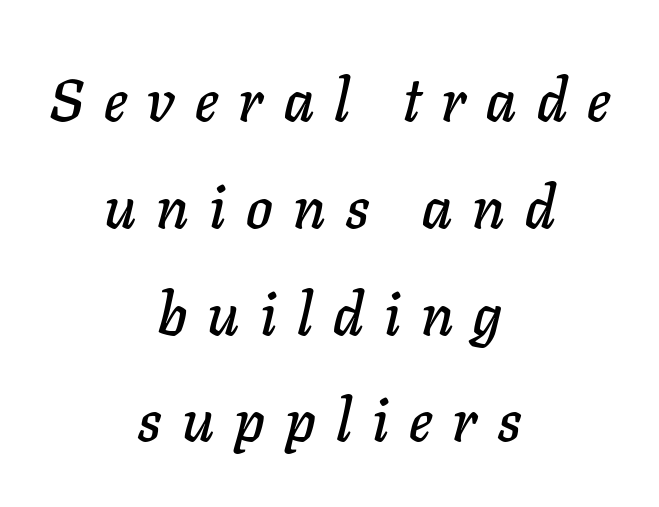
{"italic": "yes", "lean": "right", "slant_degrees": 11, "width": "normal", "stroke_contrast": "low", "x_height": "medium", "monospaced": "no", "underline": "no", "align": "center", "line_spacing_ratio": 1.78, "letter_spacing": "wide", "letter_spacing_em": 0.34, "glyph_px": 60}
